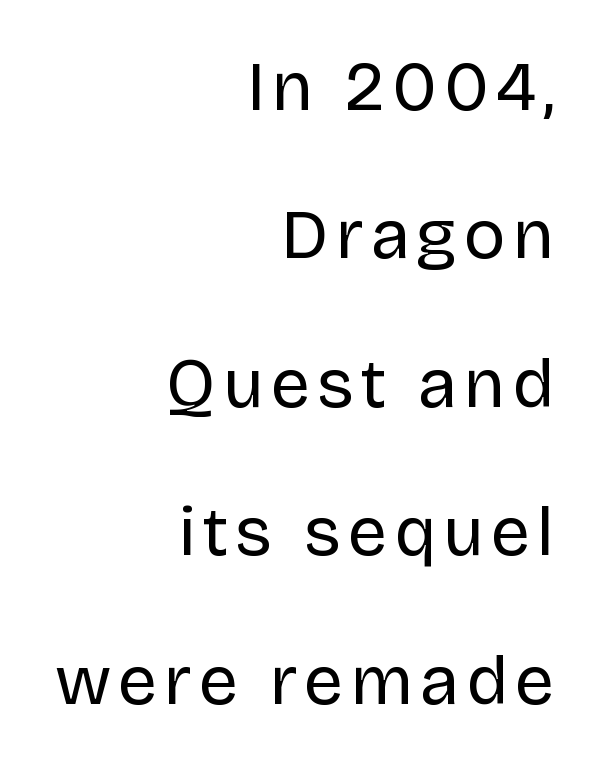
The image shows 70 px regular-weight sans-serif type, upright; set right-aligned, loose line spacing (2.12x), not underlined; low stroke contrast and a large x-height.
